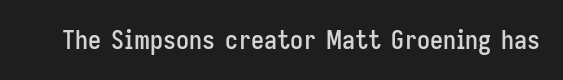
{"italic": "no", "underline": "no", "letter_spacing": "normal", "letter_spacing_em": 0.0, "glyph_px": 26}
